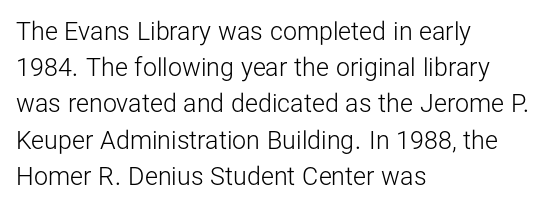
Q: Is the text bold? A: No.
Q: Is the text italic (slanted)? A: No, it is upright.
Q: Is the text underlined? A: No.
Q: How is the paragraph aligned? A: Left-aligned.
Q: Is the spacing between letters normal or unusually wide? A: Normal.
Q: Is the spacing between lines tight, normal or loose? A: Normal.
